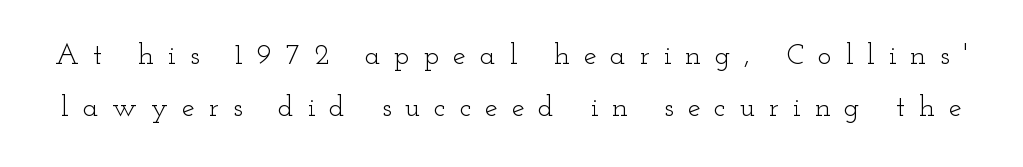
Q: Is the text bold? A: No.
Q: Is the text italic (slanted)? A: No, it is upright.
Q: Is the typeface a serif or a sans-serif typeface? A: Serif.
Q: Is the text underlined? A: No.
Q: Is the spacing between letters normal or unusually wide? A: Unusually wide.
Q: Width (condensed, normal, or wide)? A: Wide.
Q: Stroke contrast? A: Low.
Q: x-height? A: Small.
Q: Monospaced? A: No.
